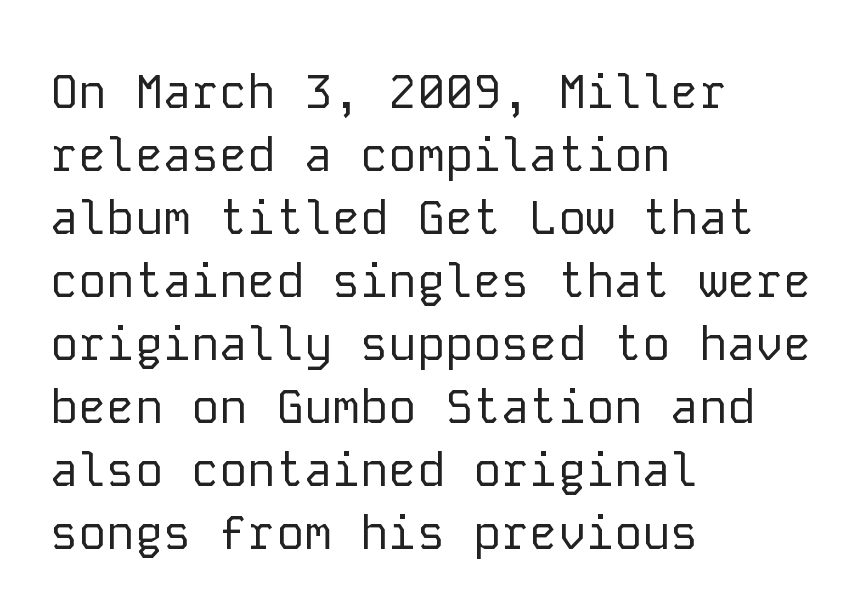
{"serif": "no", "italic": "no", "bold": "no", "weight": "regular", "width": "normal", "stroke_contrast": "low", "x_height": "medium", "monospaced": "yes", "underline": "no", "align": "left", "line_spacing": "normal", "line_spacing_ratio": 1.34, "letter_spacing": "normal", "letter_spacing_em": 0.0, "glyph_px": 47}
